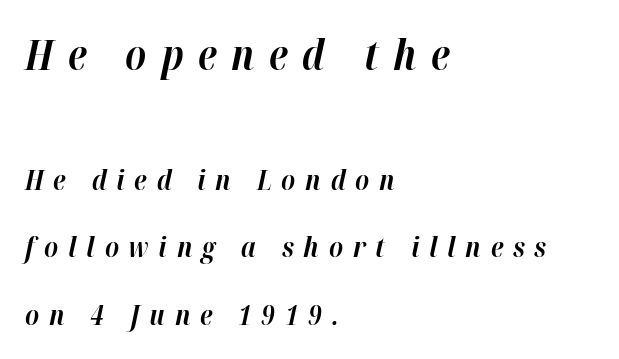
{"italic": "yes", "lean": "right", "slant_degrees": 12, "bold": "yes", "weight": "bold", "width": "normal", "stroke_contrast": "high", "x_height": "medium", "monospaced": "no", "underline": "no", "align": "left", "line_spacing": "loose", "line_spacing_ratio": 2.41, "letter_spacing": "wide", "letter_spacing_em": 0.35, "larger_block": "first", "size_ratio": 1.5, "glyph_px": 42}
